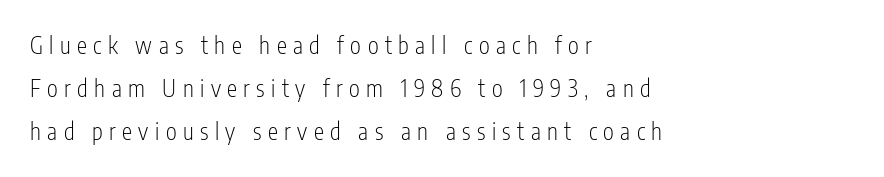
Weight class: somewhere from thin through regular. A bare baseline throughout the passage. The type is letterspaced generously, with wide tracking. Quick note: not italic, upright. Alignment: flush left.
